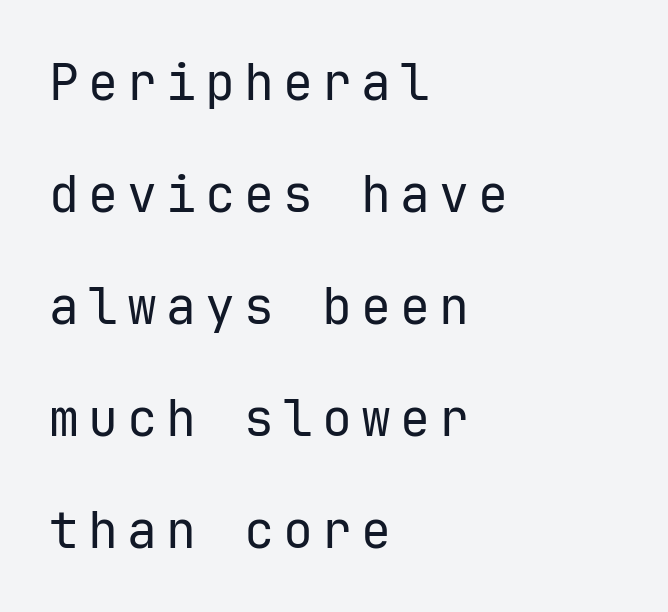
Q: Is the text bold? A: No.
Q: Is the text italic (slanted)? A: No, it is upright.
Q: Is the typeface a serif or a sans-serif typeface? A: Sans-serif.
Q: Is the text underlined? A: No.
Q: How is the paragraph aligned? A: Left-aligned.
Q: Is the spacing between lines tight, normal or loose? A: Loose.
Q: Width (condensed, normal, or wide)? A: Normal.
Q: Stroke contrast? A: Low.
Q: x-height? A: Medium.
Q: Monospaced? A: Yes.
